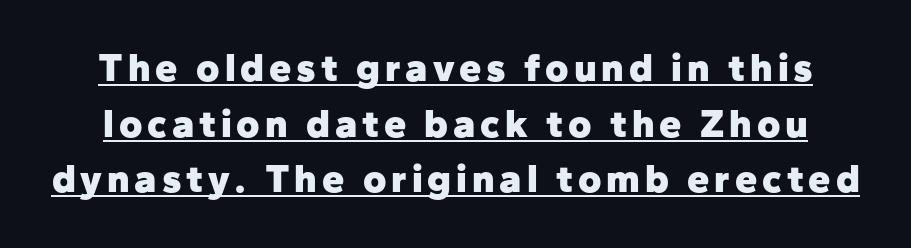
Q: Is the text bold? A: Yes.
Q: Is the text italic (slanted)? A: No, it is upright.
Q: Is the typeface a serif or a sans-serif typeface? A: Sans-serif.
Q: Is the text underlined? A: Yes.
Q: Is the spacing between lines tight, normal or loose? A: Normal.
Q: Width (condensed, normal, or wide)? A: Normal.
Q: Stroke contrast? A: Low.
Q: x-height? A: Medium.
Q: Monospaced? A: No.
